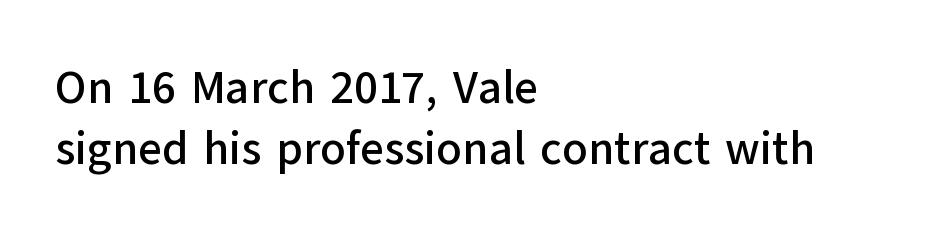
The image shows 46 px sans-serif type, upright; set left-aligned, normal line spacing (1.33x), normal letter spacing, not underlined; low stroke contrast and a medium x-height.
